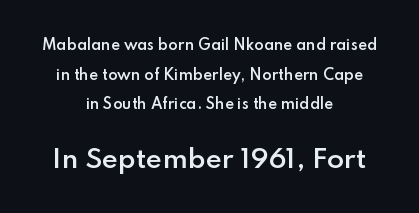
{"italic": "no", "bold": "semi", "underline": "no", "align": "center", "line_spacing": "loose", "line_spacing_ratio": 2.12, "letter_spacing": "normal", "letter_spacing_em": 0.0, "larger_block": "second", "size_ratio": 1.79, "glyph_px": 25}
